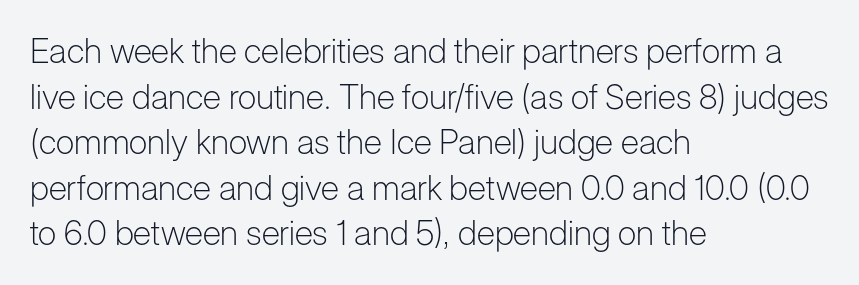
There is no visible air inserted between adjacent glyphs. Think of a printed novel: that variable character pitch is what you see here. Successive baselines arrive at the customary interval. This is sans-serif lettering, the kind often seen on screens and signage.
